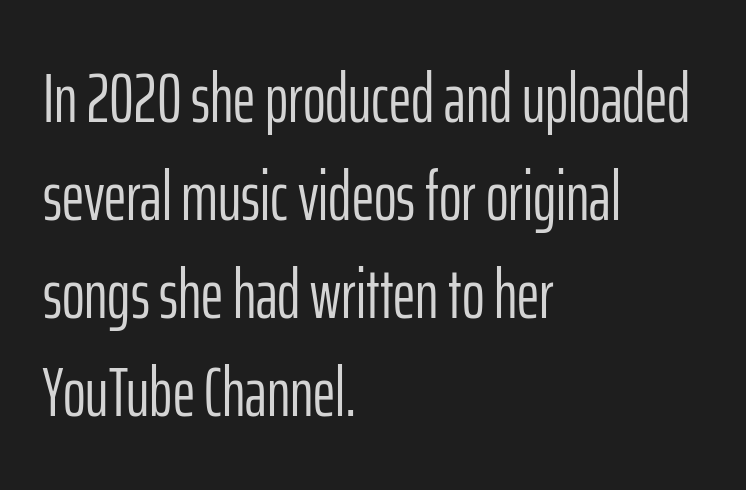
Q: Is the text bold? A: No.
Q: Is the text italic (slanted)? A: No, it is upright.
Q: Is the typeface a serif or a sans-serif typeface? A: Sans-serif.
Q: Is the text underlined? A: No.
Q: How is the paragraph aligned? A: Left-aligned.
Q: Is the spacing between letters normal or unusually wide? A: Normal.
Q: Is the spacing between lines tight, normal or loose? A: Normal.
Q: Width (condensed, normal, or wide)? A: Condensed.
Q: Stroke contrast? A: Low.
Q: x-height? A: Medium.
Q: Monospaced? A: No.
